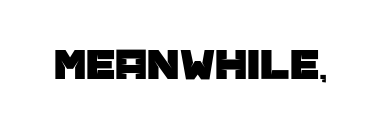
{"serif": "no", "italic": "no", "width": "normal", "stroke_contrast": "low", "x_height": "large", "monospaced": "no", "underline": "no", "letter_spacing": "normal", "letter_spacing_em": 0.0, "glyph_px": 46}
